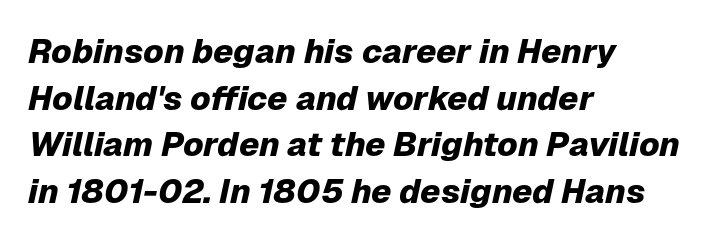
Q: Is the text bold? A: Yes.
Q: Is the text italic (slanted)? A: Yes, it leans right by about 12 degrees.
Q: Is the text underlined? A: No.
Q: How is the paragraph aligned? A: Left-aligned.
Q: Is the spacing between letters normal or unusually wide? A: Normal.
Q: Is the spacing between lines tight, normal or loose? A: Normal.
Q: Width (condensed, normal, or wide)? A: Normal.
Q: Stroke contrast? A: Low.
Q: x-height? A: Medium.
Q: Monospaced? A: No.
